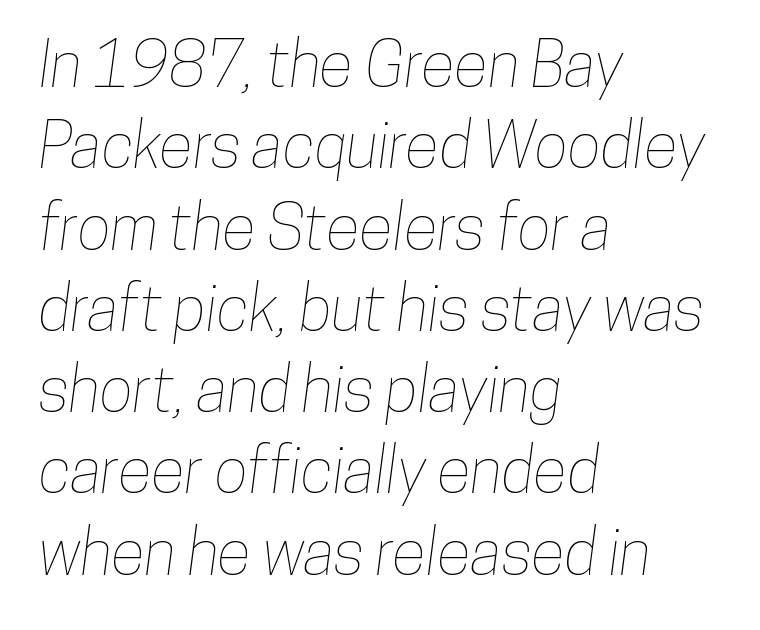
Casual observation: everything's shoved over to the left. Leading matches the norm, producing a regular column. Glance below the letters and you will spot only blank space. The line texture is even and compact thanks to regular tracking.
